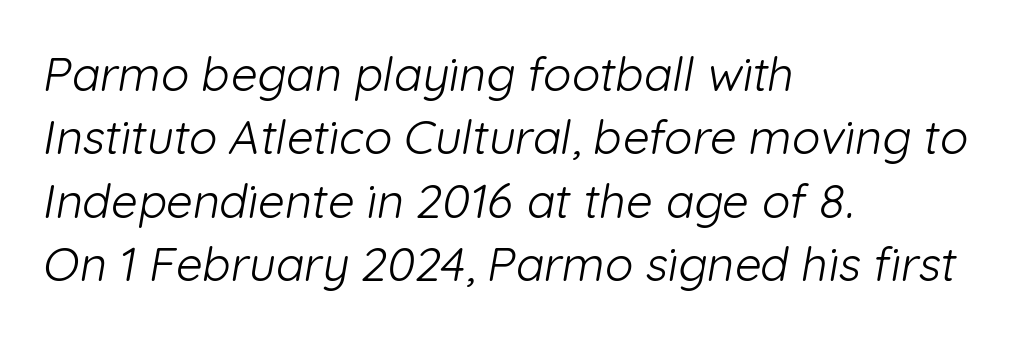
Q: Is the text bold? A: No.
Q: Is the typeface a serif or a sans-serif typeface? A: Sans-serif.
Q: Is the text underlined? A: No.
Q: How is the paragraph aligned? A: Left-aligned.
Q: Is the spacing between letters normal or unusually wide? A: Normal.
Q: Is the spacing between lines tight, normal or loose? A: Normal.
Q: Width (condensed, normal, or wide)? A: Normal.
Q: Stroke contrast? A: Low.
Q: x-height? A: Medium.
Q: Monospaced? A: No.
